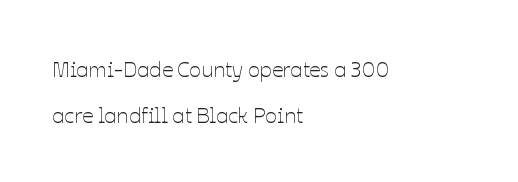
Q: Is the text bold? A: No.
Q: Is the text italic (slanted)? A: No, it is upright.
Q: Is the text underlined? A: No.
Q: How is the paragraph aligned? A: Left-aligned.
Q: Is the spacing between letters normal or unusually wide? A: Normal.
Q: Is the spacing between lines tight, normal or loose? A: Loose.
